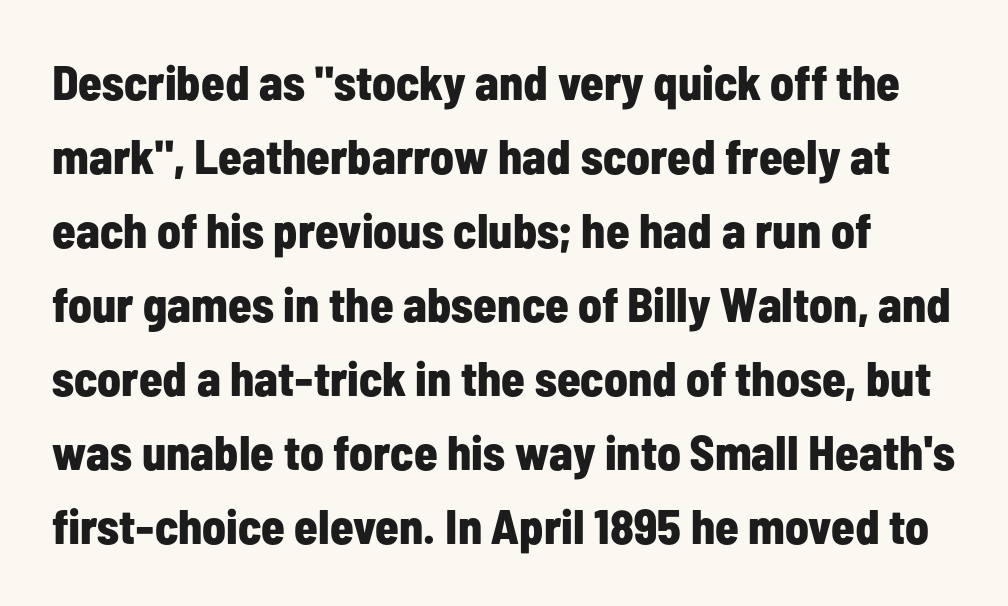
Do the letters lean? They stand straight. Standard letterfit; no display-style spreading of the glyphs. Examine the stroke ends and you'll find no serifs. Honestly, the row spacing looks completely unremarkable.
